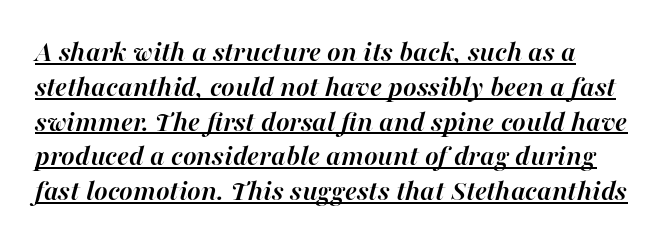
{"italic": "yes", "lean": "right", "slant_degrees": 16, "bold": "yes", "weight": "semibold", "width": "normal", "stroke_contrast": "high", "x_height": "medium", "monospaced": "no", "underline": "yes", "line_spacing_ratio": 1.2, "letter_spacing": "normal", "letter_spacing_em": 0.0, "glyph_px": 29}
